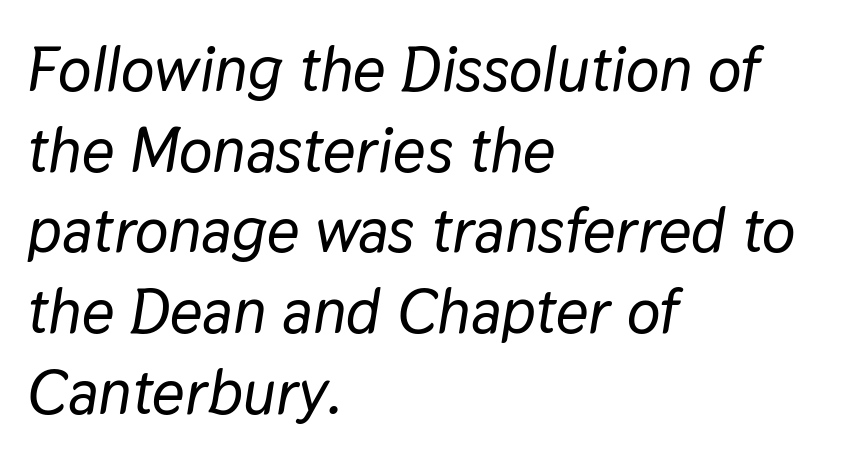
Underlining? Definitely not there. The leading is moderate, giving the passage an even texture. These lines keep a tight, regular rhythm from letter to letter. Visually the block forms a straight wall on the left and a jagged coastline on the right. Proportional: the letters do not fall into vertical columns.
